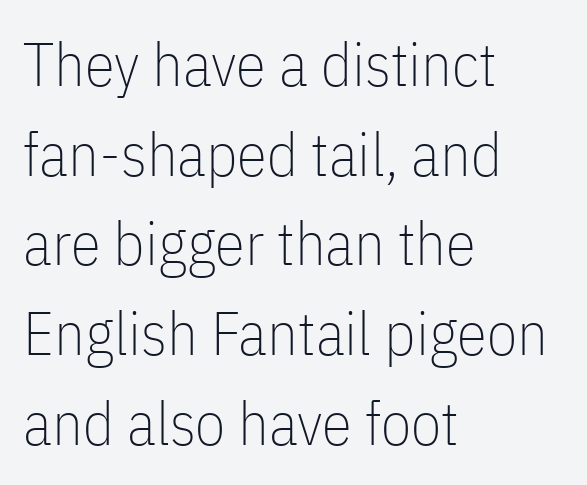
The image shows 61 px thin, condensed sans-serif type, upright; set left-aligned, normal line spacing (1.47x), normal letter spacing, not underlined; low stroke contrast and a medium x-height.
